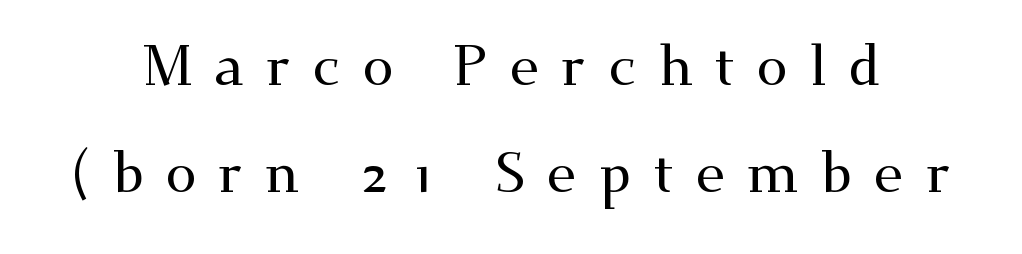
{"serif": "yes", "italic": "no", "width": "wide", "stroke_contrast": "medium", "x_height": "small", "monospaced": "no", "underline": "no", "line_spacing": "loose", "line_spacing_ratio": 1.91, "letter_spacing": "wide", "letter_spacing_em": 0.39, "glyph_px": 56}
